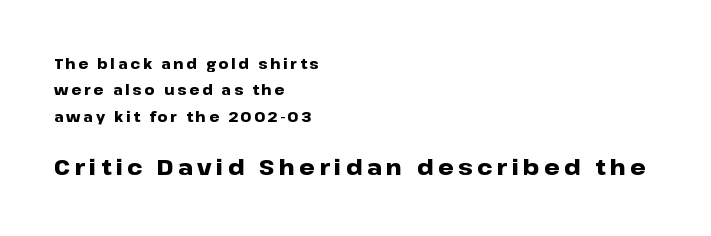
This is heavy type, rendered in bold. Do the letters lean? They stand straight. Small over large — that's the arrangement of the two blocks here. The lines are quadded left. Only glyphs here, with clear space below each row. The tracking reads as deliberately expanded to a designer's eye.
